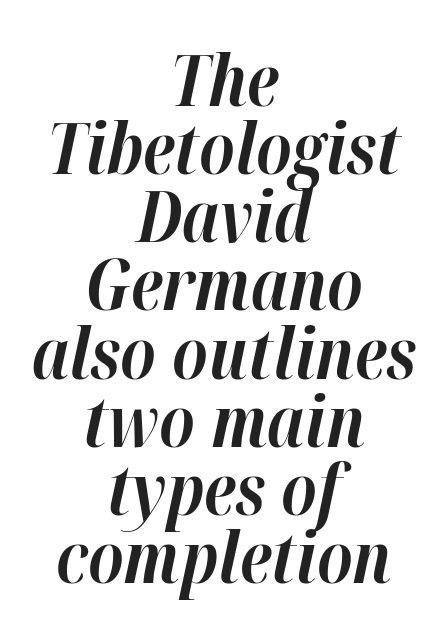
The image shows 71 px bold type, italic (leaning right); set centered, tight line spacing (0.96x), normal letter spacing, not underlined; high stroke contrast and a medium x-height.
